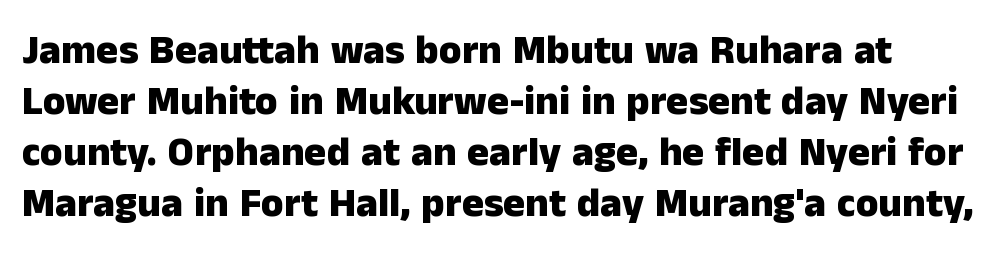
The image shows 41 px heavy sans-serif type, upright; set line spacing 1.24x, normal letter spacing, not underlined; low stroke contrast and a medium x-height.
